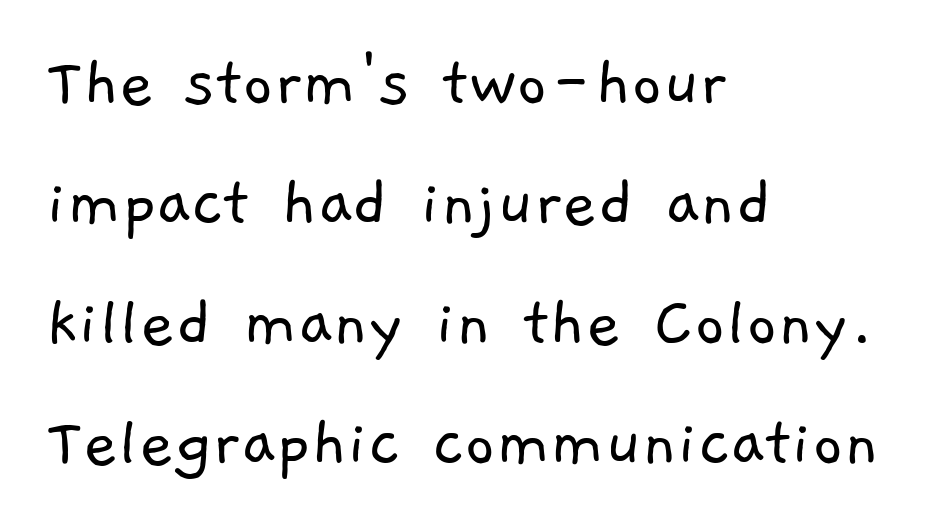
A typesetter would call this leading conventional body-copy spacing. Students, note that the glyphs here touch the page at normal intervals. Quick note: underline off. What kind of face is this? One without serifs — a sans. These lines are set flush left with a ragged right edge.
